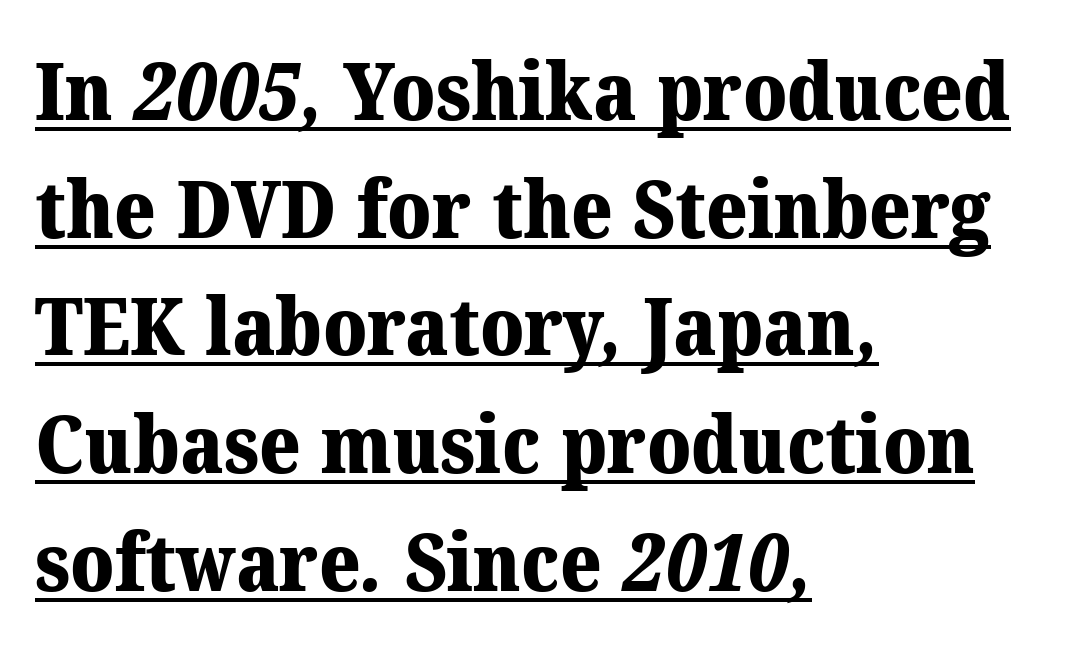
{"serif": "yes", "bold": "yes", "weight": "heavy", "width": "normal", "stroke_contrast": "medium", "x_height": "medium", "monospaced": "no", "underline": "yes", "align": "left", "line_spacing": "normal", "line_spacing_ratio": 1.49, "letter_spacing": "normal", "letter_spacing_em": 0.0, "glyph_px": 79}
